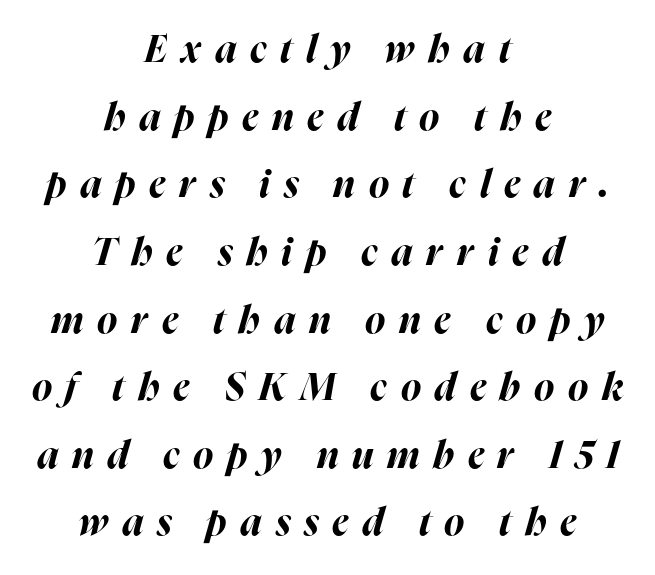
{"italic": "yes", "lean": "right", "slant_degrees": 16, "bold": "yes", "weight": "bold", "width": "normal", "stroke_contrast": "high", "x_height": "medium", "monospaced": "no", "underline": "no", "align": "center", "line_spacing_ratio": 1.78, "letter_spacing": "wide", "letter_spacing_em": 0.36, "glyph_px": 38}
